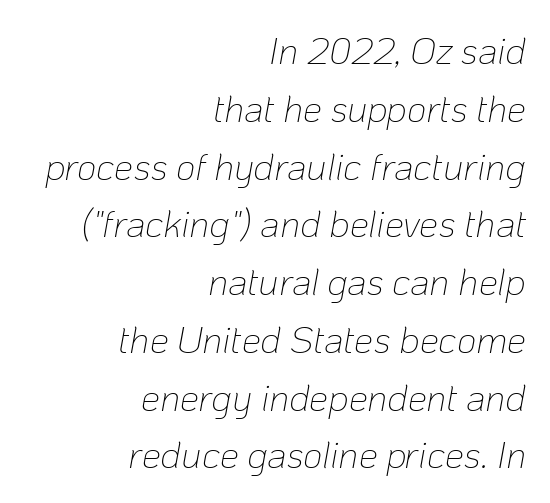
{"italic": "yes", "lean": "right", "slant_degrees": 10, "bold": "no", "weight": "thin", "width": "normal", "stroke_contrast": "low", "x_height": "medium", "monospaced": "no", "underline": "no", "align": "right", "line_spacing": "normal", "line_spacing_ratio": 1.52, "letter_spacing": "normal", "letter_spacing_em": 0.0, "glyph_px": 38}
